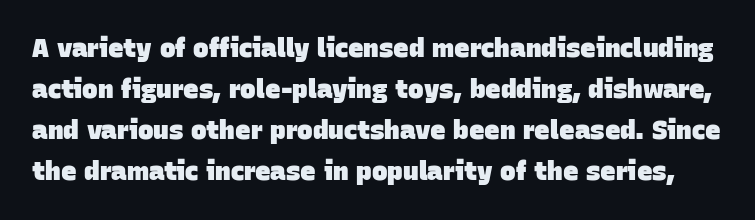
The image shows 26 px bold type; set normal line spacing (1.58x), normal letter spacing, not underlined.
